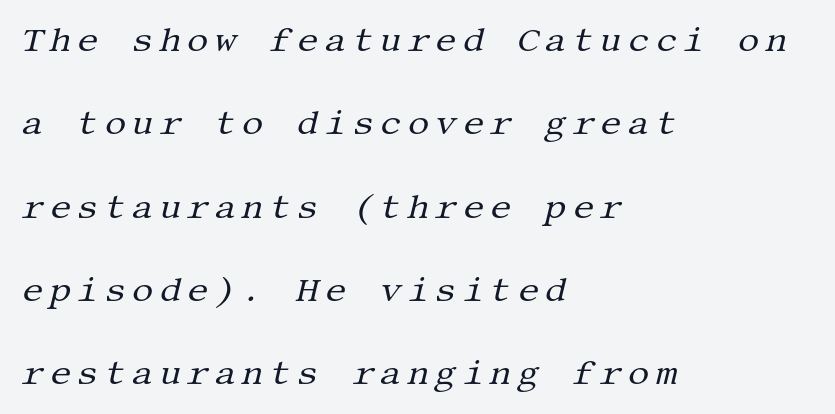
Q: Is the text bold? A: No.
Q: Is the text italic (slanted)? A: Yes, it leans right by about 13 degrees.
Q: Is the typeface a serif or a sans-serif typeface? A: Serif.
Q: Is the text underlined? A: No.
Q: How is the paragraph aligned? A: Left-aligned.
Q: Is the spacing between lines tight, normal or loose? A: Loose.
Q: Width (condensed, normal, or wide)? A: Normal.
Q: Stroke contrast? A: Medium.
Q: x-height? A: Large.
